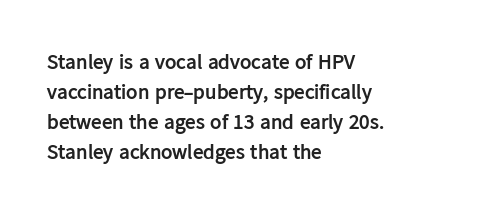
Q: Is the text bold? A: Yes.
Q: Is the text italic (slanted)? A: No, it is upright.
Q: Is the text underlined? A: No.
Q: How is the paragraph aligned? A: Left-aligned.
Q: Is the spacing between letters normal or unusually wide? A: Normal.
Q: Is the spacing between lines tight, normal or loose? A: Normal.
